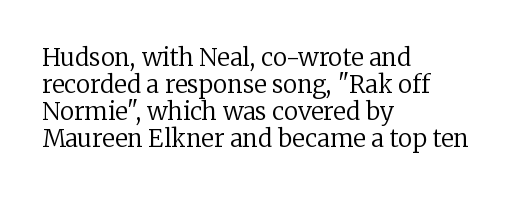
{"italic": "no", "bold": "no", "underline": "no", "align": "left", "line_spacing": "tight", "line_spacing_ratio": 1.13, "letter_spacing": "normal", "letter_spacing_em": 0.0, "glyph_px": 24}
